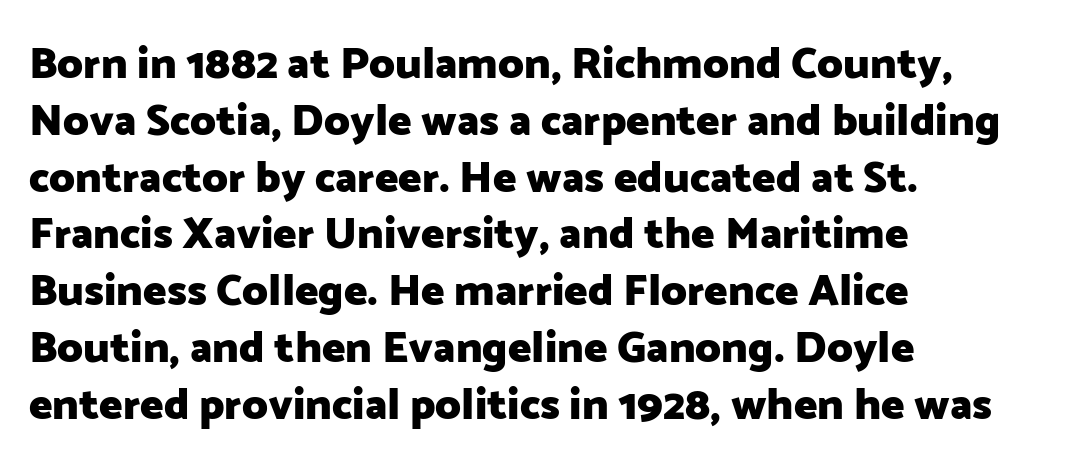
The image shows 44 px heavy sans-serif type, upright; set left-aligned, normal line spacing (1.29x), normal letter spacing, not underlined; low stroke contrast and a medium x-height.
